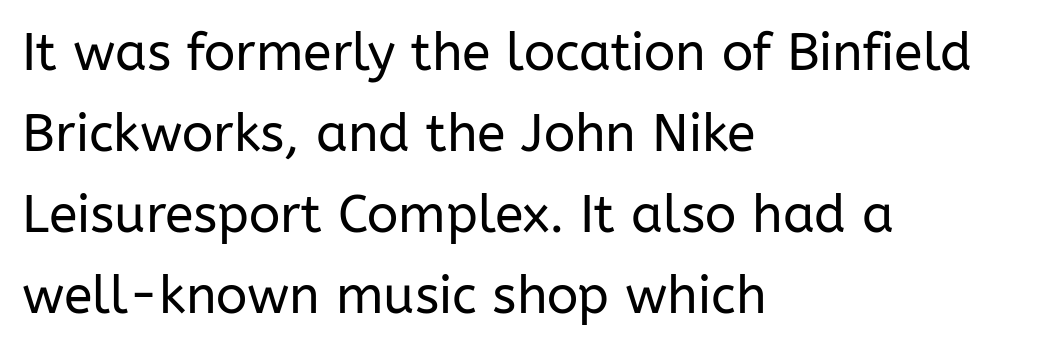
Ordinary non-slanted type is in use. Looks like regular typesetting: each glyph gets only the width it needs. Visually the block forms a straight wall on the left and a jagged coastline on the right. Each stroke keeps to a modest, everyday thickness or less.
